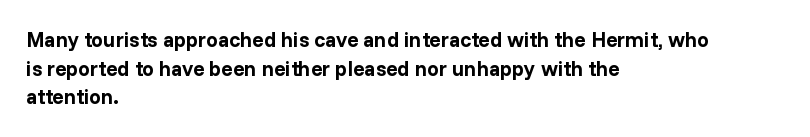
{"italic": "no", "bold": "yes", "underline": "no", "align": "left", "line_spacing": "normal", "line_spacing_ratio": 1.36, "letter_spacing": "normal", "letter_spacing_em": 0.0, "glyph_px": 21}
